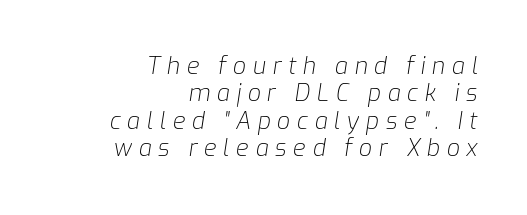
{"italic": "yes", "lean": "right", "slant_degrees": 9, "bold": "no", "underline": "no", "align": "right", "line_spacing_ratio": 1.19, "letter_spacing": "wide", "letter_spacing_em": 0.29, "glyph_px": 23}
